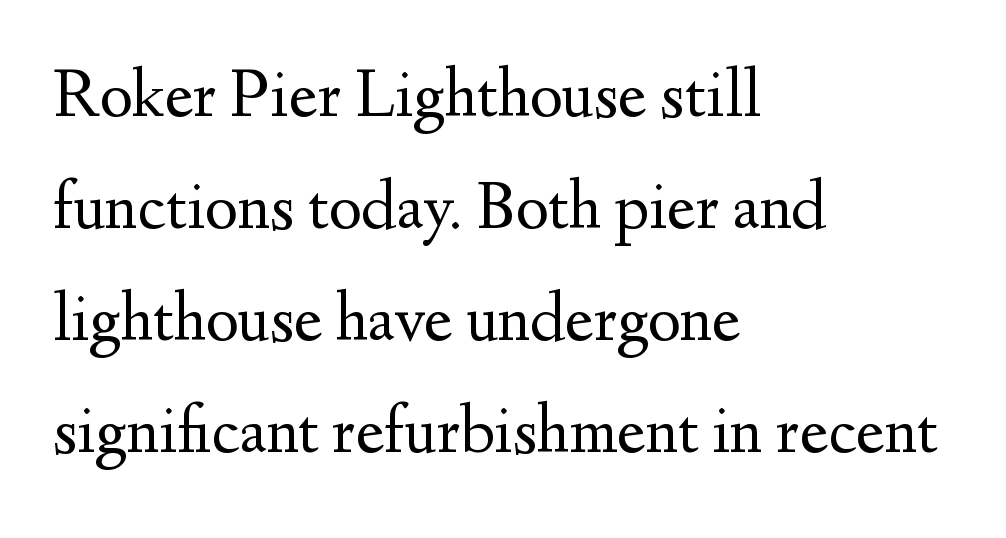
A typesetter would call this proportional, since set widths differ per character. Is there any slant? The stems are plumb. The letters sit at their default tracking, neither squeezed nor spread. Each row of text sits above clean, open space. Stems and bowls with no extra thickness — not bold.
